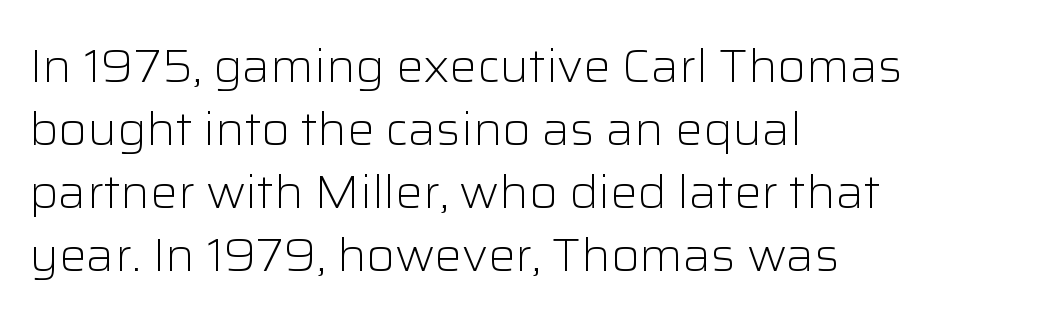
{"serif": "no", "italic": "no", "bold": "no", "weight": "light", "width": "normal", "stroke_contrast": "low", "x_height": "medium", "monospaced": "no", "underline": "no", "align": "left", "line_spacing": "normal", "line_spacing_ratio": 1.37, "letter_spacing": "normal", "letter_spacing_em": 0.0, "glyph_px": 46}
